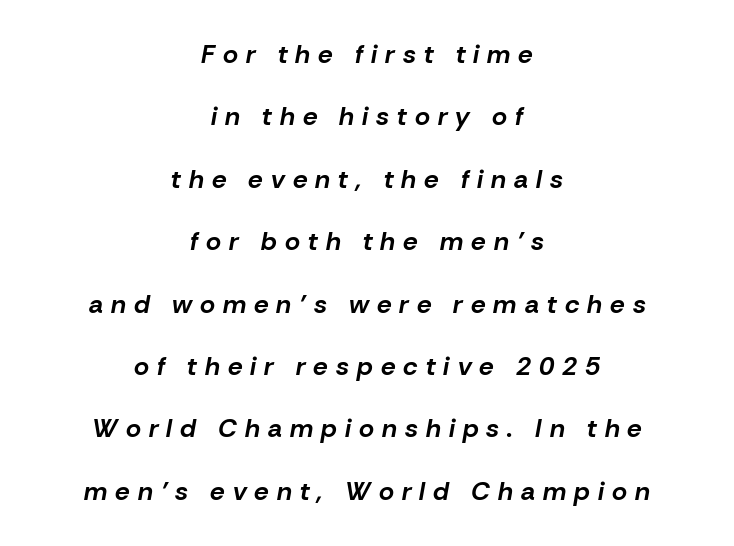
Q: Is the text bold? A: Yes.
Q: Is the text italic (slanted)? A: Yes, it leans right by about 10 degrees.
Q: Is the text underlined? A: No.
Q: How is the paragraph aligned? A: Centered.
Q: Is the spacing between letters normal or unusually wide? A: Unusually wide.
Q: Is the spacing between lines tight, normal or loose? A: Loose.
